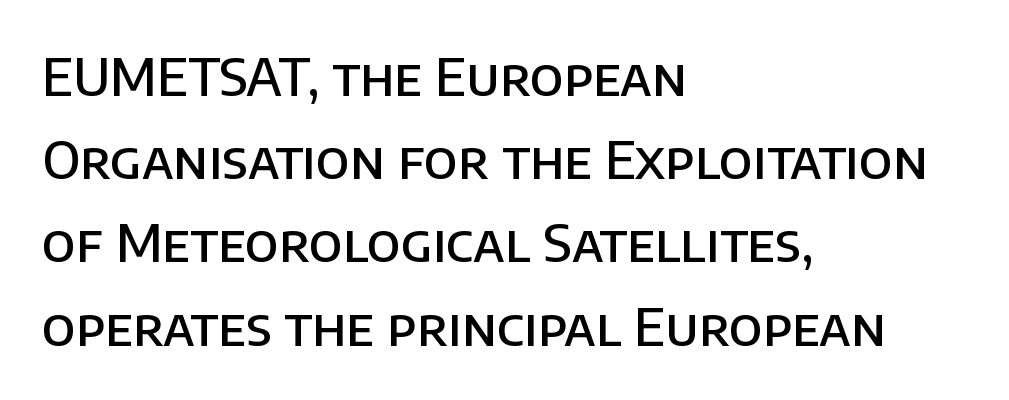
{"serif": "no", "italic": "no", "bold": "semi", "weight": "semibold", "width": "normal", "stroke_contrast": "low", "x_height": "large", "monospaced": "no", "underline": "no", "align": "left", "line_spacing": "normal", "line_spacing_ratio": 1.6, "letter_spacing": "normal", "letter_spacing_em": 0.0, "glyph_px": 52}
